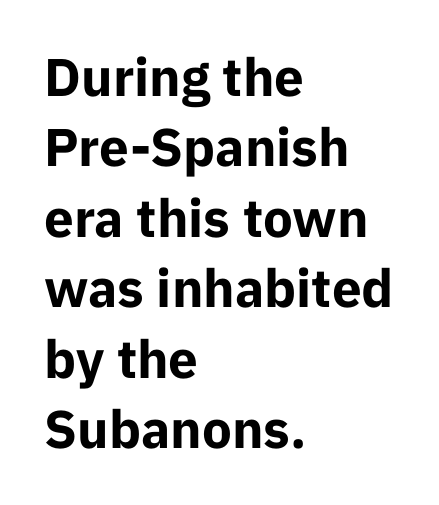
This block has exactly the height ordinary leading produces. The passage shown is not underscored anywhere. Spacing between characters is what you'd get straight out of the box. Varying glyph widths throughout — classic text-font behaviour.
